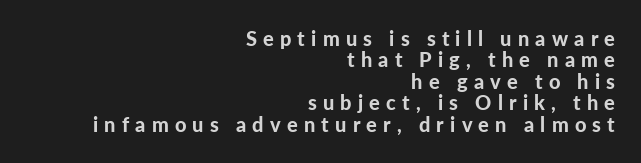
You could barely slide anything between these rows. The foot of each line stays bare and open. The lines in this sample share a right terminus and differ only in where they begin. Tall strokes in this sample are plumb rather than angled. The letters are bold, with thick, heavy strokes. Look at the tracking — it's clearly loosened, letters drifting apart.
